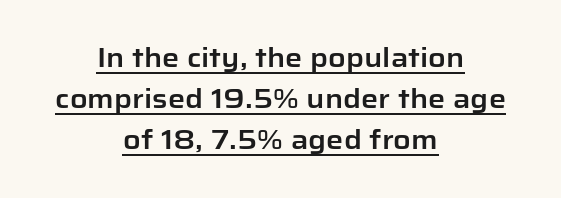
Vertical strokes here are truly vertical. Normally led — the rows are evenly, conventionally spaced. Horizontal alignment here is central, giving a formal, balanced look. Glance below the letters and you will spot a drawn line. Nothing unusual about the tracking: characters are spaced as the font intends.
